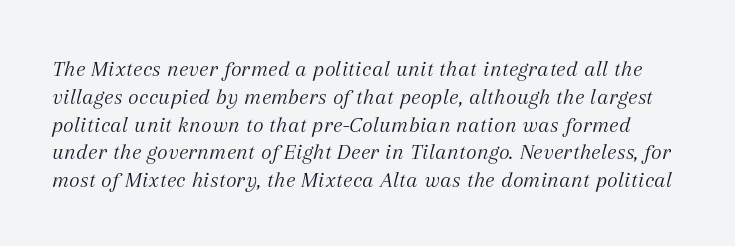
Q: Is the text bold? A: No.
Q: Is the text italic (slanted)? A: Yes, it leans right by about 12 degrees.
Q: Is the text underlined? A: No.
Q: Is the spacing between letters normal or unusually wide? A: Normal.
